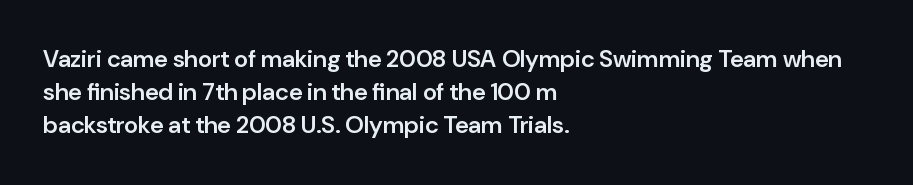
This rendering features lettering with no underline. Firm but not heavy-handed strokes: this text is semibold. Compared with typical body copy, the letter spacing here is the same. This sample is left-justified, so line endings fall wherever the words run out. Normally led — the rows are evenly, conventionally spaced.
